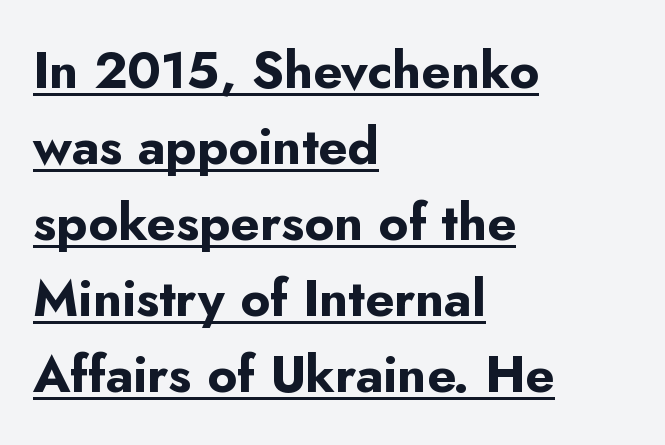
Observe the ordinary spacing: letters are neighbours, not strangers. A typesetter would call this leading conventional body-copy spacing. Spacing verdict: proportional, widths tailored to each character. This sample carries an underscore along the baseline area. In terms of posture, this sample is upright. Teacher's note: observe the even left margin — that is flush-left alignment.
